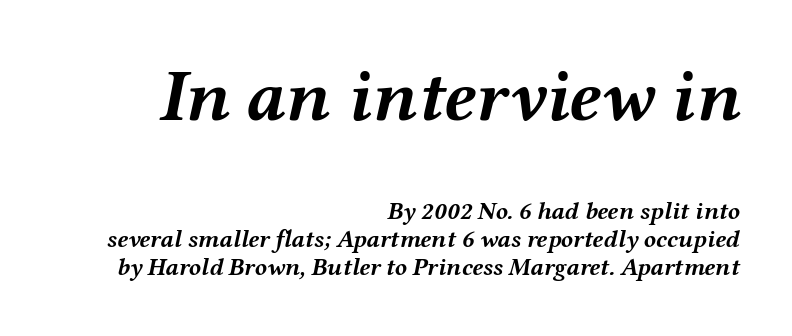
The image shows 74 px semibold, wide type, italic (leaning right); set right-aligned, tight line spacing (1.13x), normal letter spacing, not underlined; the first (top) block is 2.96x larger; medium stroke contrast and a medium x-height.
